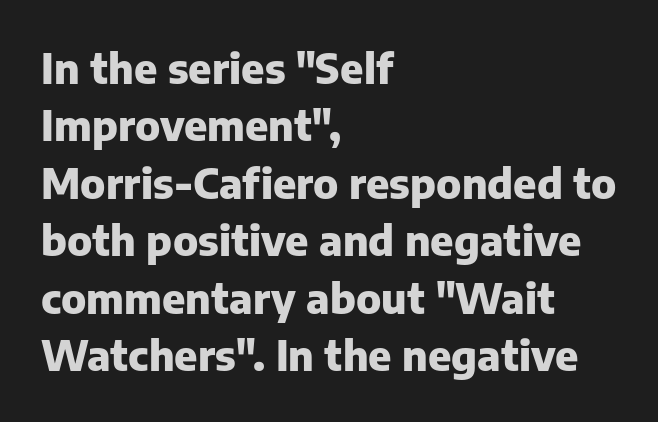
{"serif": "no", "italic": "no", "bold": "yes", "weight": "heavy", "width": "normal", "stroke_contrast": "low", "x_height": "medium", "monospaced": "no", "underline": "no", "align": "left", "line_spacing": "normal", "line_spacing_ratio": 1.4, "letter_spacing": "normal", "letter_spacing_em": 0.0, "glyph_px": 41}
